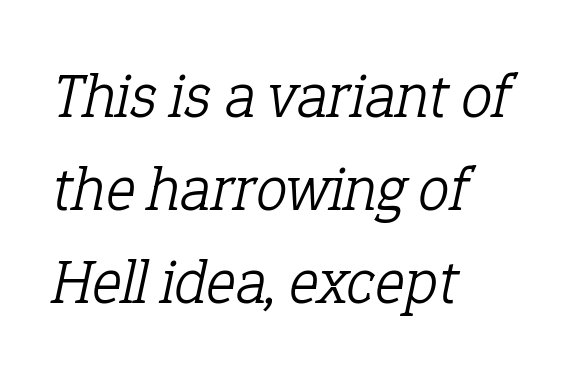
The tracking reads as untouched default to a designer's eye. The rendering uses natural spacing where letterforms have individual widths. The rendering shows small feet on the letterforms — a serif design. No extra ink here — the face is not bold.
